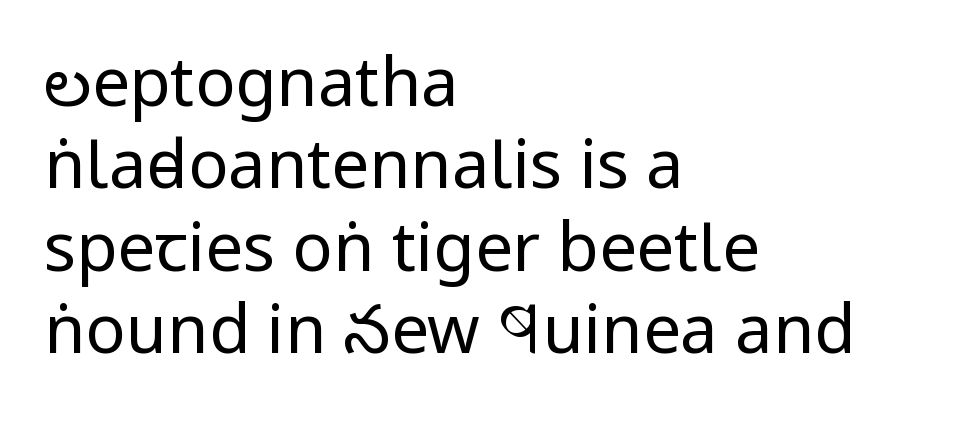
The image shows 67 px regular-weight, condensed sans-serif type, upright; set left-aligned, line spacing 1.23x, normal letter spacing, not underlined; low stroke contrast and a large x-height.
